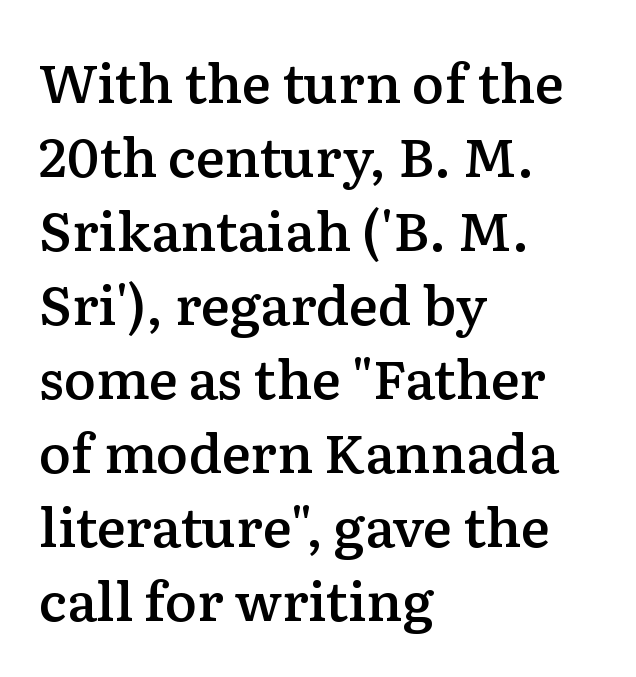
This is roman type, the default non-slanted kind. Type without underlining. Caption: semibold face, moderately heavy strokes. Here the designer chose a conventional face with non-uniform glyph widths. The rendering uses a moderate line-height, typical for paragraphs. This rendering employs a face with finishing strokes, i.e., a serif.
